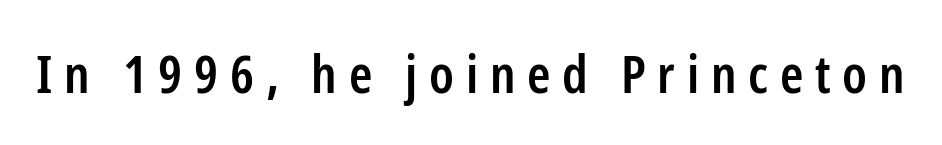
A typesetter would call this proportional, since set widths differ per character. Do the letters lean? They stand straight. The passage shown is typeset with a sans-serif family. The baseline area is clear.
